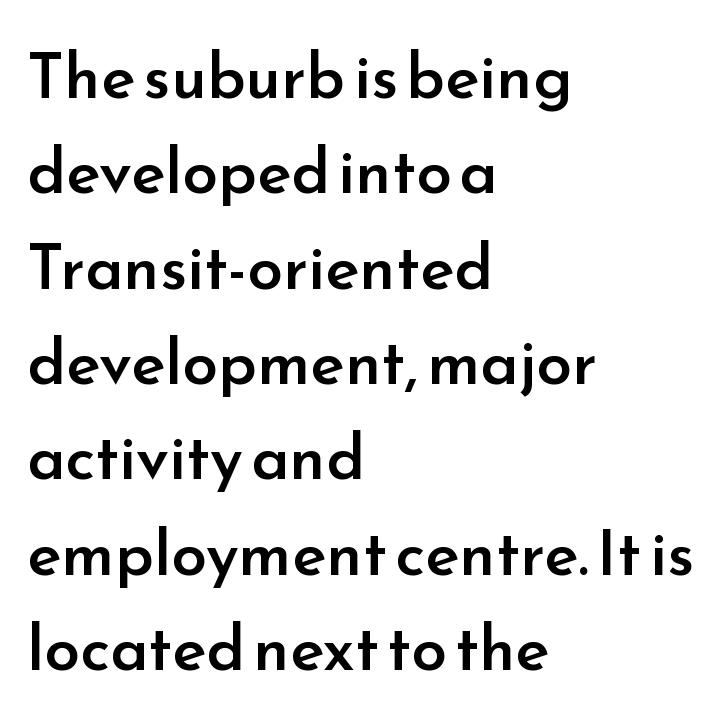
Q: Is the text bold? A: Semi-bold.
Q: Is the text italic (slanted)? A: No, it is upright.
Q: Is the typeface a serif or a sans-serif typeface? A: Sans-serif.
Q: Is the text underlined? A: No.
Q: How is the paragraph aligned? A: Left-aligned.
Q: Is the spacing between letters normal or unusually wide? A: Normal.
Q: Is the spacing between lines tight, normal or loose? A: Normal.
Q: Width (condensed, normal, or wide)? A: Normal.
Q: Stroke contrast? A: Low.
Q: x-height? A: Small.
Q: Monospaced? A: No.
